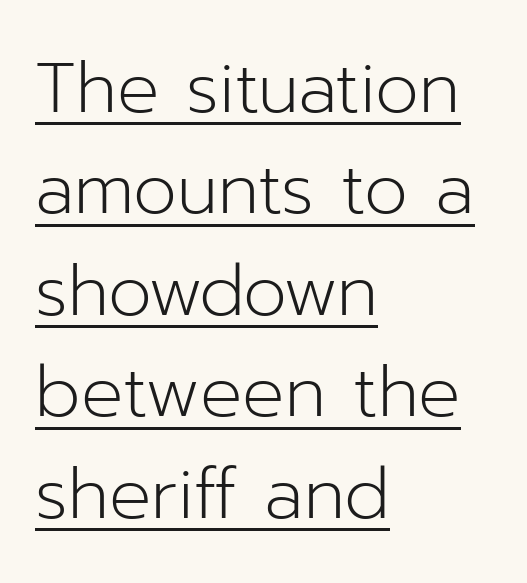
{"serif": "no", "italic": "no", "bold": "no", "weight": "light", "width": "normal", "stroke_contrast": "low", "x_height": "medium", "monospaced": "no", "underline": "yes", "align": "left", "line_spacing": "normal", "line_spacing_ratio": 1.45, "letter_spacing": "normal", "letter_spacing_em": 0.0, "glyph_px": 70}
